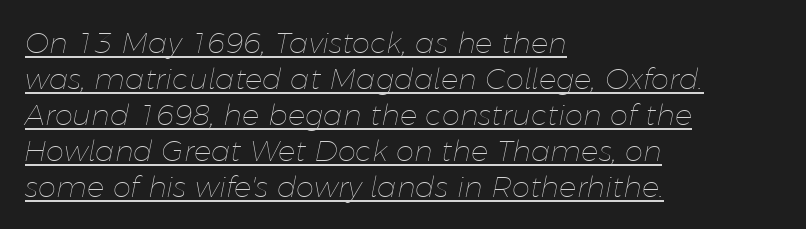
The image shows 29 px thin type, italic (leaning right); set left-aligned, line spacing 1.24x, normal letter spacing, underlined; low stroke contrast and a medium x-height.
